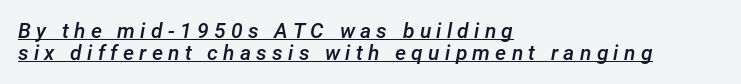
The image shows 21 px text type, italic (leaning right); set left-aligned, tight line spacing (1.03x), unusually wide letter spacing (+0.25 em), underlined.
